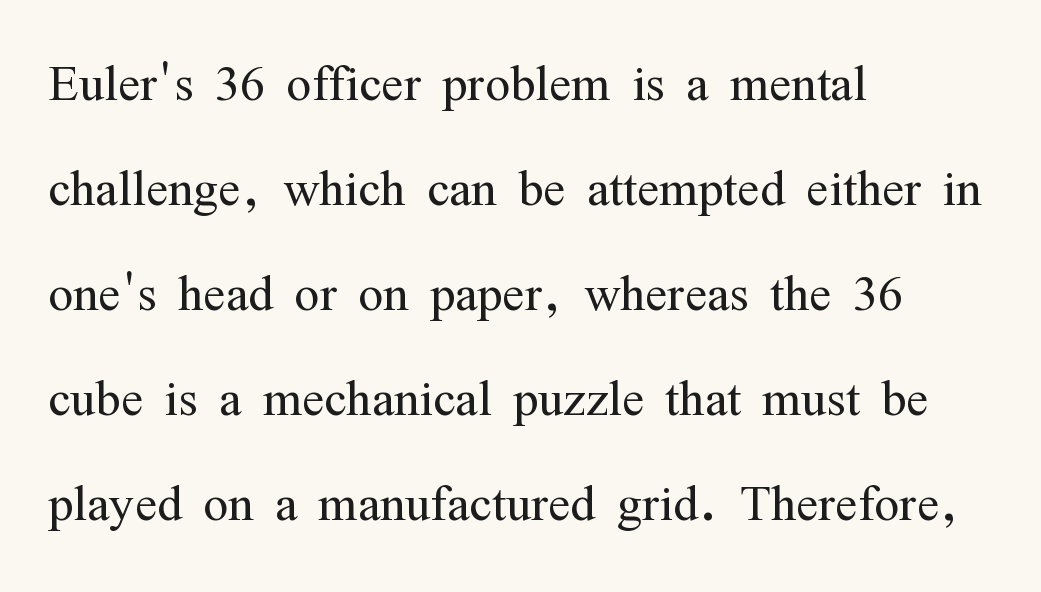
The image shows 66 px light, condensed serif type, upright; set left-aligned, normal line spacing (1.59x), normal letter spacing, not underlined; medium stroke contrast and a medium x-height.
